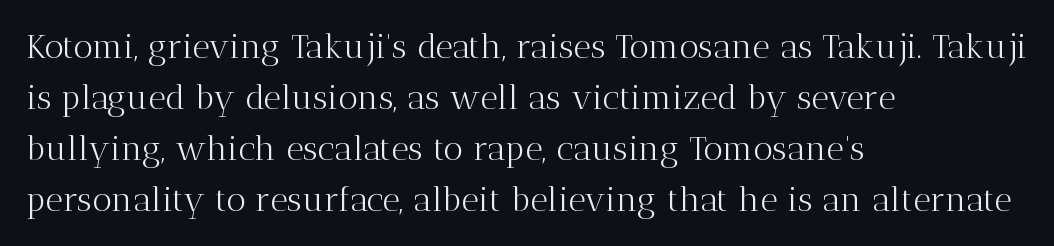
Unbolded letterforms with no extra heft. Plain, unruled lines of type. A classic flush-left, rag-right setting is used for this passage. I'd call this a serif setting — the letters wear small feet. Rendered with straight, roman letterforms. Here the designer chose a conventional face with non-uniform glyph widths.
